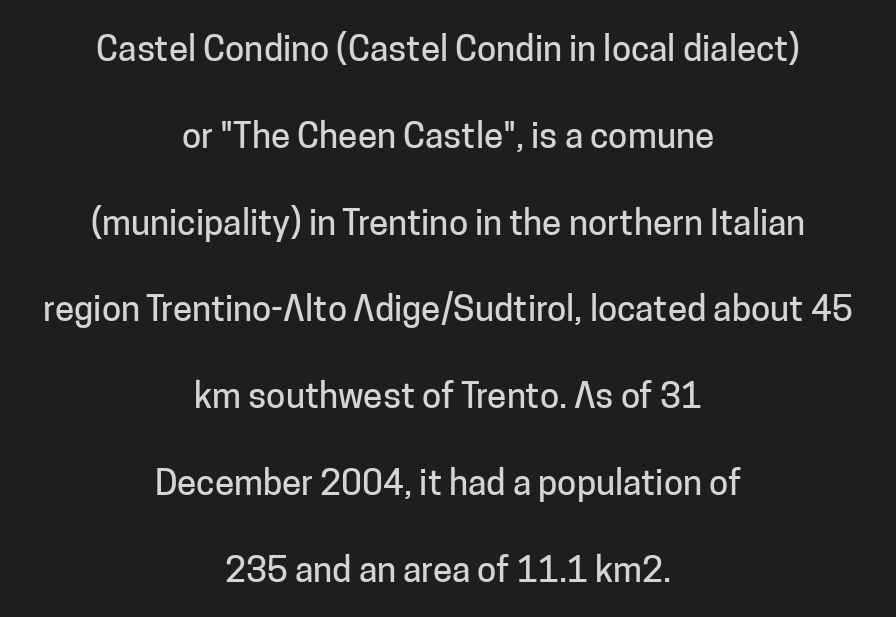
{"serif": "no", "italic": "no", "width": "normal", "stroke_contrast": "low", "x_height": "medium", "monospaced": "no", "underline": "no", "align": "center", "line_spacing": "loose", "line_spacing_ratio": 2.48, "letter_spacing": "normal", "letter_spacing_em": 0.0, "glyph_px": 35}
